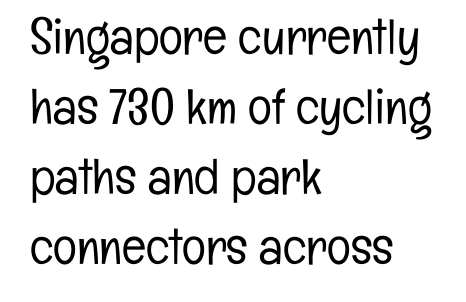
Summary of weight: not heavy and not bold. Beneath every word, the page is bare. Here the designer chose a conventional face with non-uniform glyph widths. Rendered with straight, roman letterforms. Unlike a traditional serif, this face leaves its strokes unadorned.
